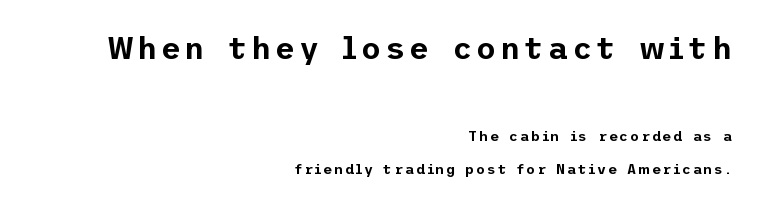
Q: Is the text italic (slanted)? A: No, it is upright.
Q: Is the typeface a serif or a sans-serif typeface? A: Sans-serif.
Q: Is the text underlined? A: No.
Q: How is the paragraph aligned? A: Right-aligned.
Q: Is the spacing between lines tight, normal or loose? A: Loose.
Q: Which block of text is set in a larger size, the first (top) or the second (bottom)? A: The first (top) one.
Q: Width (condensed, normal, or wide)? A: Normal.
Q: Stroke contrast? A: Low.
Q: x-height? A: Medium.
